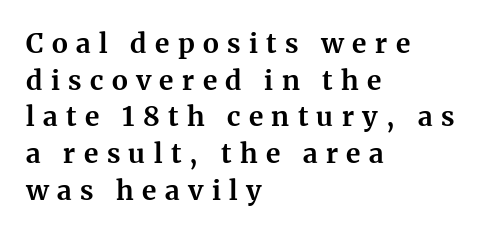
Q: Is the text bold? A: Yes.
Q: Is the text italic (slanted)? A: No, it is upright.
Q: Is the text underlined? A: No.
Q: How is the paragraph aligned? A: Left-aligned.
Q: Is the spacing between letters normal or unusually wide? A: Unusually wide.
Q: Is the spacing between lines tight, normal or loose? A: Normal.
